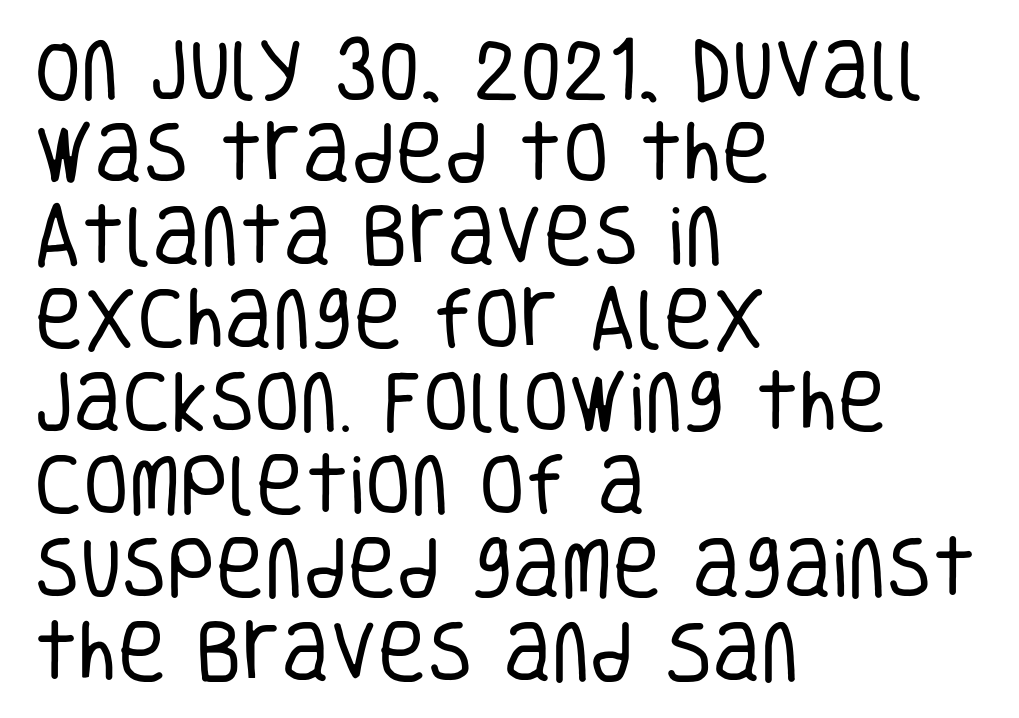
{"serif": "no", "italic": "no", "bold": "no", "weight": "regular", "width": "condensed", "stroke_contrast": "low", "x_height": "large", "monospaced": "no", "underline": "no", "align": "left", "line_spacing_ratio": 1.24, "letter_spacing": "normal", "letter_spacing_em": 0.0, "glyph_px": 67}
